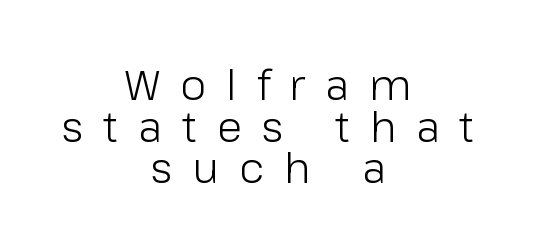
Unbolded letterforms with no extra heft. How are the letters spaced? Widely, with obvious added tracking. Vertical strokes here are truly vertical. Typographically, this falls in the sans-serif category. In terms of leading, this rendering errs on the cramped side.
